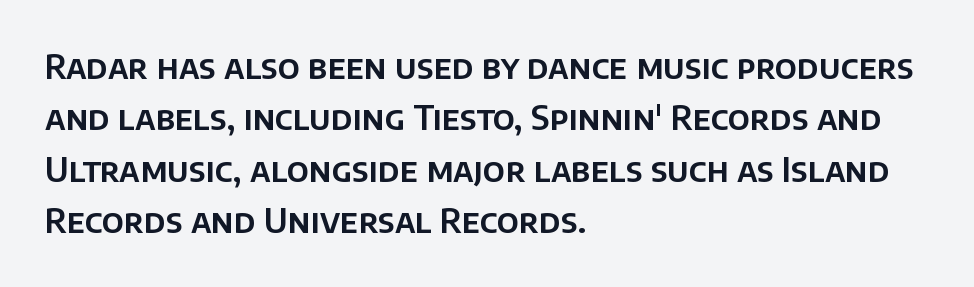
{"serif": "no", "italic": "no", "width": "normal", "stroke_contrast": "low", "x_height": "large", "monospaced": "no", "underline": "no", "align": "left", "line_spacing": "normal", "line_spacing_ratio": 1.56, "letter_spacing": "normal", "letter_spacing_em": 0.0, "glyph_px": 33}
